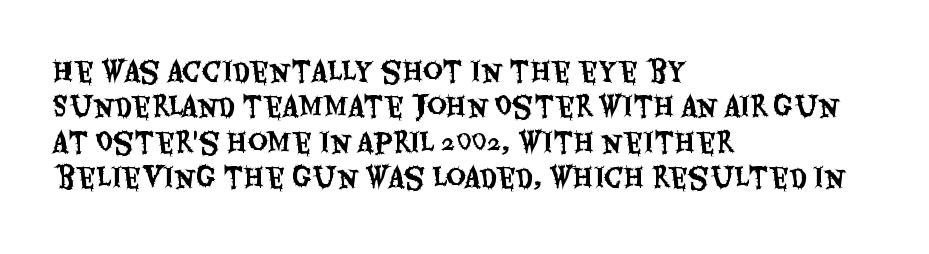
Interline gaps are of average width in this sample. The axis of the letterforms is exactly vertical. Casual observation: everything's shoved over to the left. These lines keep a tight, regular rhythm from letter to letter. Unmarked baselines from the first word to the last.
